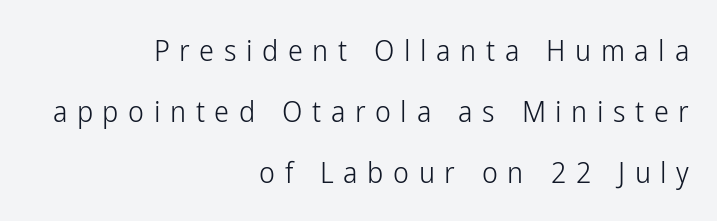
Q: Is the text bold? A: No.
Q: Is the text italic (slanted)? A: No, it is upright.
Q: Is the typeface a serif or a sans-serif typeface? A: Sans-serif.
Q: Is the text underlined? A: No.
Q: How is the paragraph aligned? A: Right-aligned.
Q: Is the spacing between letters normal or unusually wide? A: Unusually wide.
Q: Is the spacing between lines tight, normal or loose? A: Loose.
Q: Width (condensed, normal, or wide)? A: Condensed.
Q: Stroke contrast? A: Low.
Q: x-height? A: Medium.
Q: Monospaced? A: No.
